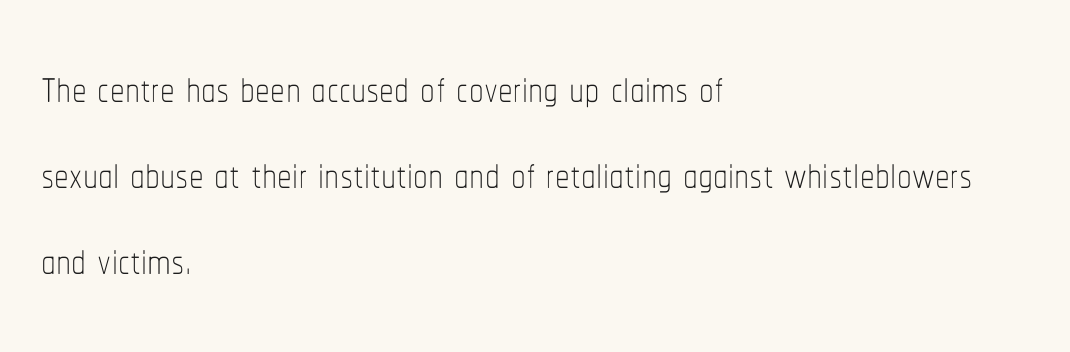
Q: Is the text bold? A: No.
Q: Is the text italic (slanted)? A: No, it is upright.
Q: Is the text underlined? A: No.
Q: How is the paragraph aligned? A: Left-aligned.
Q: Is the spacing between letters normal or unusually wide? A: Normal.
Q: Is the spacing between lines tight, normal or loose? A: Normal.
Q: Width (condensed, normal, or wide)? A: Condensed.
Q: Stroke contrast? A: Low.
Q: x-height? A: Medium.
Q: Monospaced? A: No.
